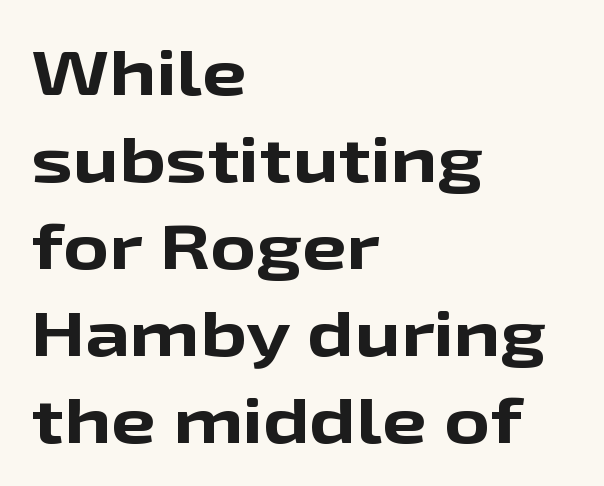
Q: Is the text bold? A: Yes.
Q: Is the text italic (slanted)? A: No, it is upright.
Q: Is the typeface a serif or a sans-serif typeface? A: Sans-serif.
Q: Is the text underlined? A: No.
Q: How is the paragraph aligned? A: Left-aligned.
Q: Is the spacing between letters normal or unusually wide? A: Normal.
Q: Is the spacing between lines tight, normal or loose? A: Normal.
Q: Width (condensed, normal, or wide)? A: Wide.
Q: Stroke contrast? A: Low.
Q: x-height? A: Medium.
Q: Monospaced? A: No.
